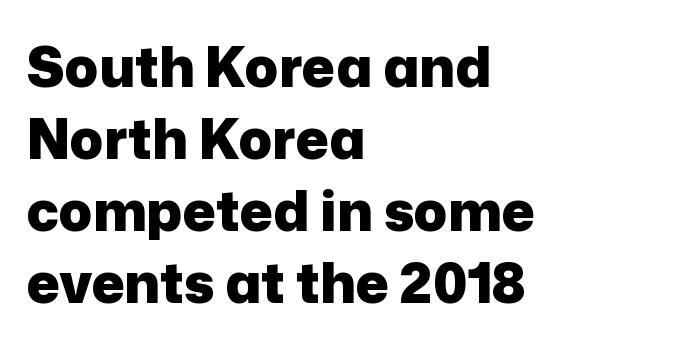
The setting favours the left margin, as ordinary paragraphs usually do. Proportional: the letters do not fall into vertical columns. Plenty of ink on the page — the face is bold. Check where the strokes stop: nothing finishes them off — pure sans.
